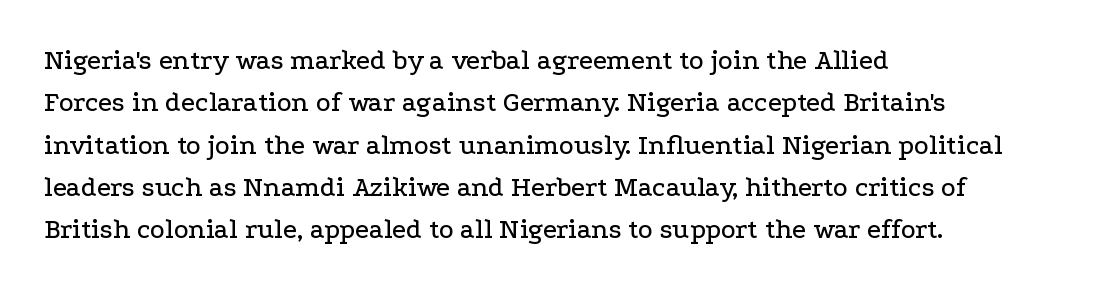
The image shows 28 px wide serif type, upright; set left-aligned, normal line spacing (1.51x), normal letter spacing, not underlined; low stroke contrast and a medium x-height.
